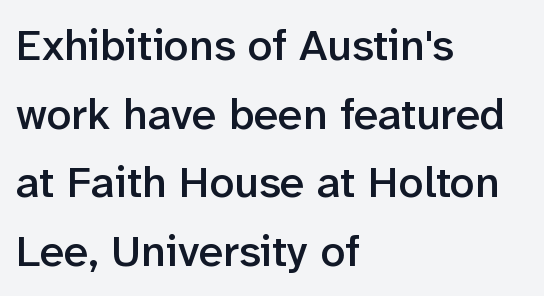
Q: Is the text bold? A: Semi-bold.
Q: Is the text italic (slanted)? A: No, it is upright.
Q: Is the typeface a serif or a sans-serif typeface? A: Sans-serif.
Q: Is the text underlined? A: No.
Q: How is the paragraph aligned? A: Left-aligned.
Q: Is the spacing between letters normal or unusually wide? A: Normal.
Q: Is the spacing between lines tight, normal or loose? A: Normal.
Q: Width (condensed, normal, or wide)? A: Normal.
Q: Stroke contrast? A: Low.
Q: x-height? A: Medium.
Q: Monospaced? A: No.
